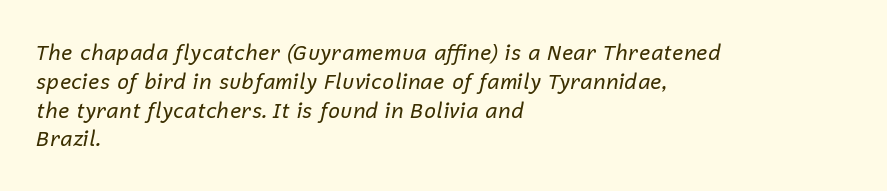
The image shows 21 px text type, italic (leaning right); set left-aligned, normal line spacing (1.37x), normal letter spacing, not underlined.
